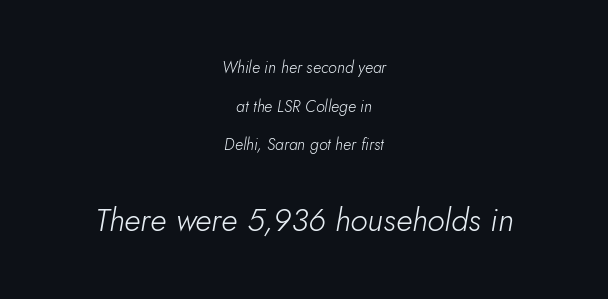
The image shows 32 px light type, italic (leaning right); set centered, loose line spacing (2.41x), normal letter spacing, not underlined; the second (bottom) block is 2.0x larger; low stroke contrast and a small x-height.
